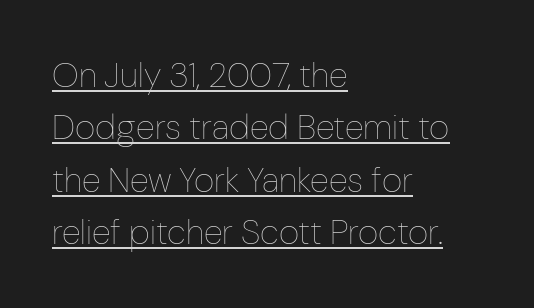
Line beginnings align vertically; line endings do not. This is the regular roman posture of the typeface. What's the leading like? Ordinary, nothing unusual. Is this a fixed-width face? No — the glyphs have proportional, varying widths.
